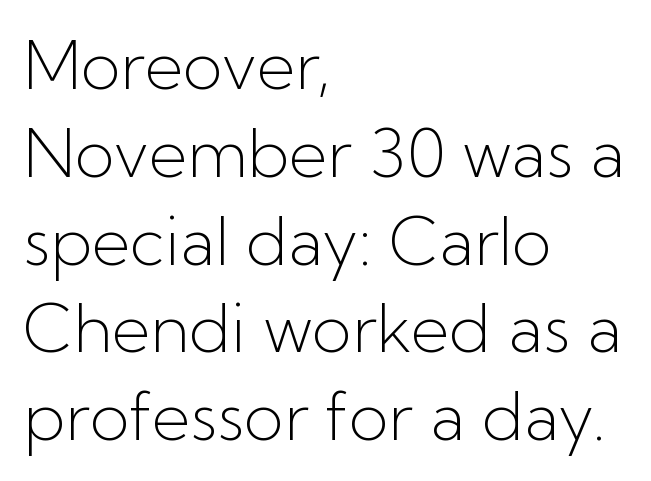
The rendering keeps characters at their native spacing. Serifs: no, the terminals of the letterforms are clean. A normal amount of white space separates one row of letters from the next. Unlike italic type, these characters show no tilt at all. Horizontally, the lines are justified to the leading edge only.
